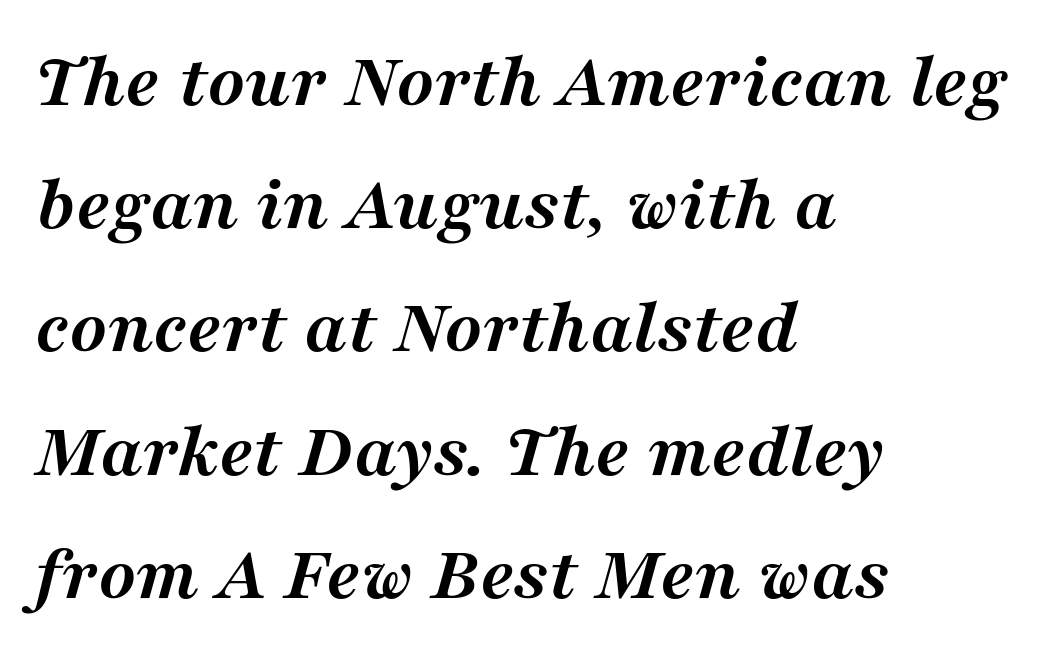
How would I describe the line gaps? Plain and ordinary. Unlike a clean sans, this face finishes its strokes with serifs. Yep, that's italic — everything's leaning. Honestly, there is no underline to notice here at all. Students, note that the glyphs here touch the page at normal intervals. I'd describe the lettering as bold — thick and assertive.
